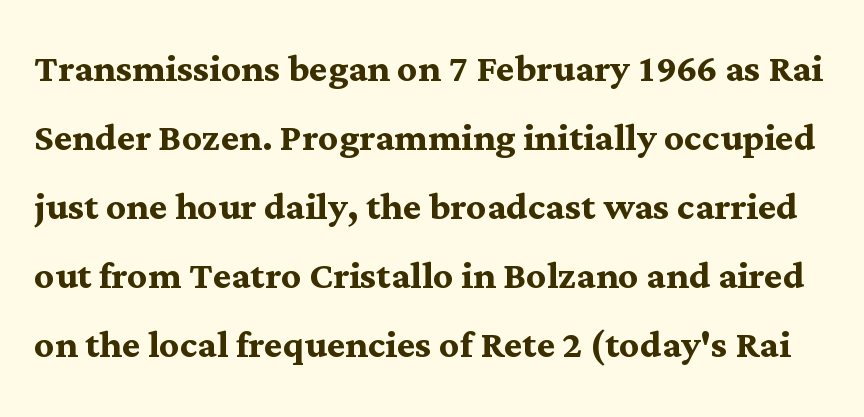
Q: Is the text bold? A: Yes.
Q: Is the text italic (slanted)? A: No, it is upright.
Q: Is the typeface a serif or a sans-serif typeface? A: Serif.
Q: Is the text underlined? A: No.
Q: Is the spacing between letters normal or unusually wide? A: Normal.
Q: Is the spacing between lines tight, normal or loose? A: Normal.
Q: Width (condensed, normal, or wide)? A: Normal.
Q: Stroke contrast? A: Medium.
Q: x-height? A: Medium.
Q: Monospaced? A: No.
